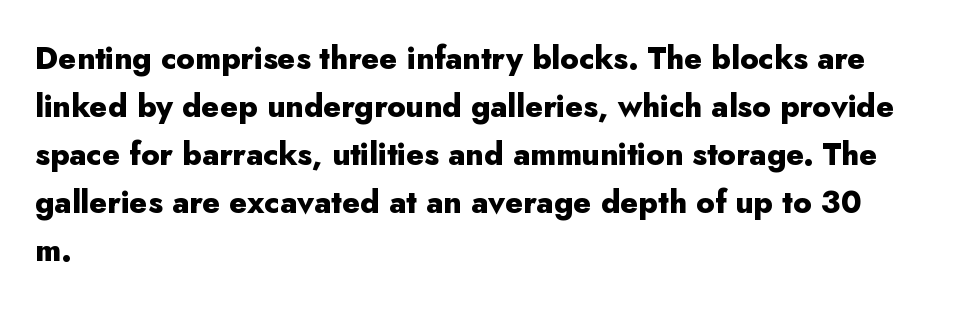
The passage shown is typed in a proportional face where columns would drift. Horizontal bands of white between lines are of average thickness. Glance below the letters and you will spot only blank space. Every row of glyphs begins at an identical x-position on the left.
